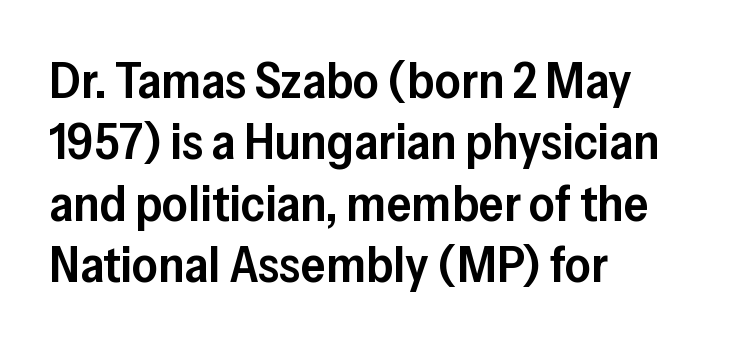
The image shows 50 px semibold sans-serif type, upright; set left-aligned, line spacing 1.23x, normal letter spacing, not underlined; low stroke contrast and a medium x-height.
